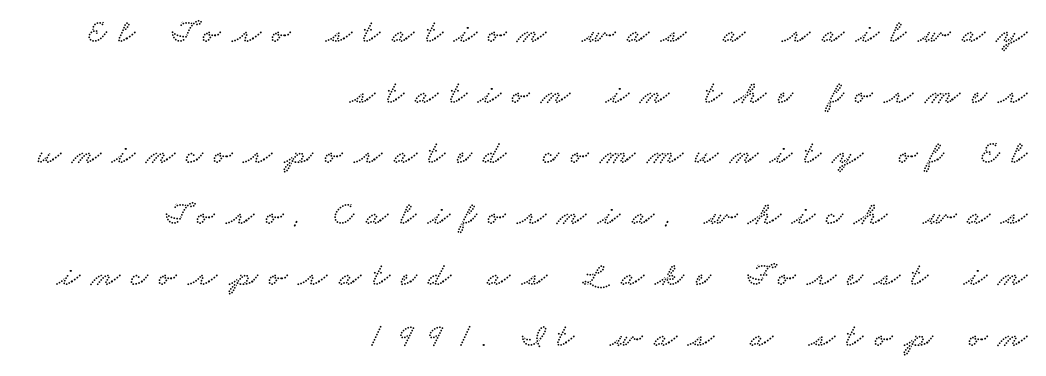
The image shows 33 px wide serif type; set right-aligned, line spacing 1.84x, unusually wide letter spacing (+0.35 em), not underlined; low stroke contrast and a small x-height.
